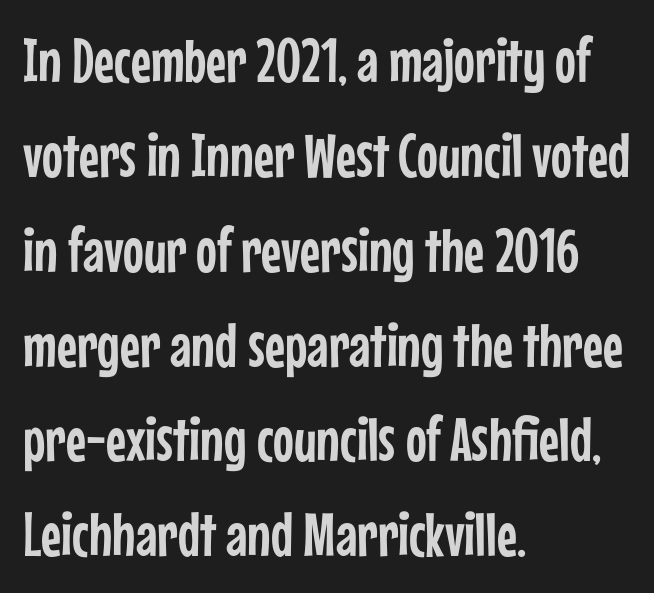
The image shows 62 px condensed sans-serif type, upright; set left-aligned, normal line spacing (1.53x), normal letter spacing, not underlined; low stroke contrast and a medium x-height.
